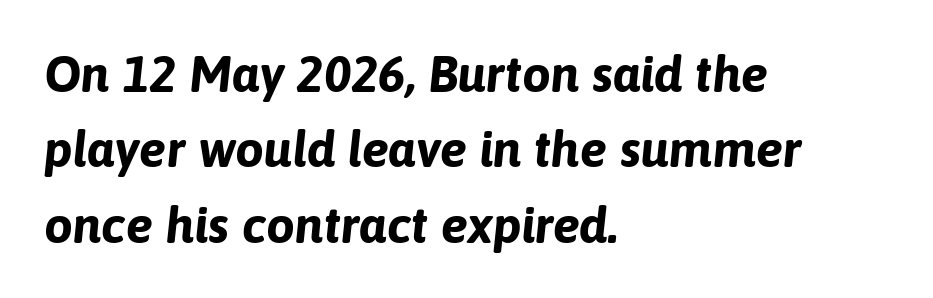
Q: Is the text bold? A: Yes.
Q: Is the text italic (slanted)? A: Yes, it leans right by about 6 degrees.
Q: Is the text underlined? A: No.
Q: How is the paragraph aligned? A: Left-aligned.
Q: Is the spacing between letters normal or unusually wide? A: Normal.
Q: Is the spacing between lines tight, normal or loose? A: Normal.
Q: Width (condensed, normal, or wide)? A: Normal.
Q: Stroke contrast? A: Low.
Q: x-height? A: Medium.
Q: Monospaced? A: No.
